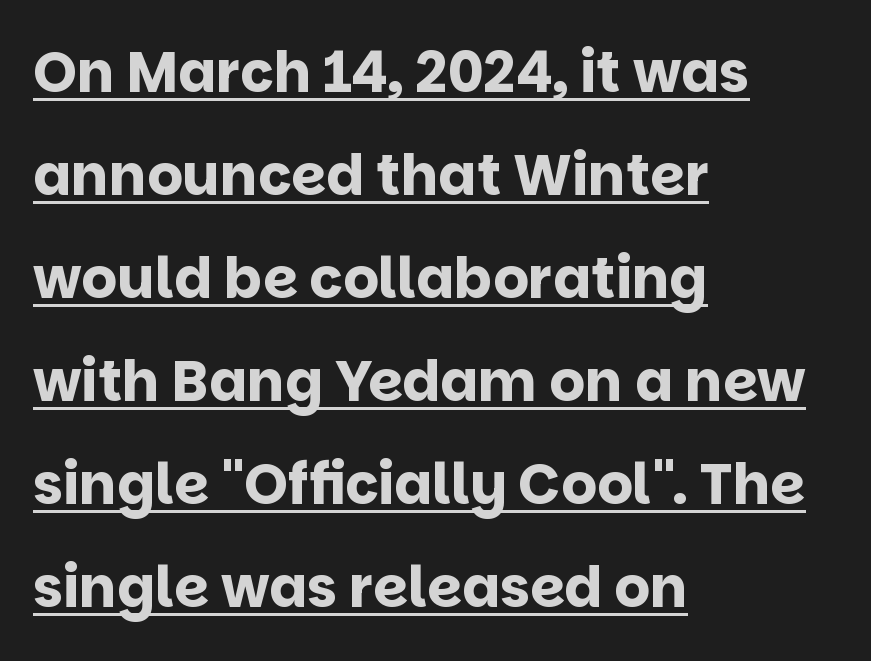
Q: Is the text bold? A: Yes.
Q: Is the text italic (slanted)? A: No, it is upright.
Q: Is the typeface a serif or a sans-serif typeface? A: Sans-serif.
Q: Is the text underlined? A: Yes.
Q: How is the paragraph aligned? A: Left-aligned.
Q: Is the spacing between letters normal or unusually wide? A: Normal.
Q: Width (condensed, normal, or wide)? A: Normal.
Q: Stroke contrast? A: Low.
Q: x-height? A: Large.
Q: Monospaced? A: No.
